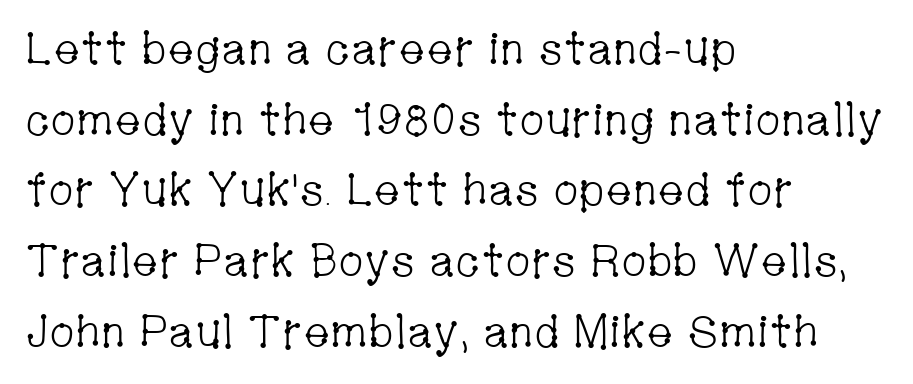
Q: Is the text bold? A: No.
Q: Is the text italic (slanted)? A: No, it is upright.
Q: Is the typeface a serif or a sans-serif typeface? A: Serif.
Q: Is the text underlined? A: No.
Q: How is the paragraph aligned? A: Left-aligned.
Q: Is the spacing between letters normal or unusually wide? A: Normal.
Q: Is the spacing between lines tight, normal or loose? A: Normal.
Q: Width (condensed, normal, or wide)? A: Condensed.
Q: Stroke contrast? A: Low.
Q: x-height? A: Medium.
Q: Monospaced? A: No.
